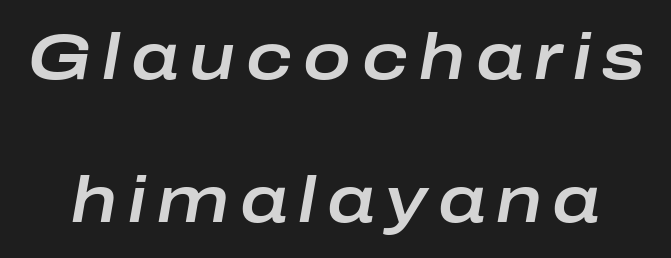
{"italic": "yes", "lean": "right", "slant_degrees": 10, "width": "wide", "stroke_contrast": "low", "x_height": "medium", "monospaced": "no", "underline": "no", "line_spacing": "loose", "line_spacing_ratio": 2.23, "glyph_px": 64}
